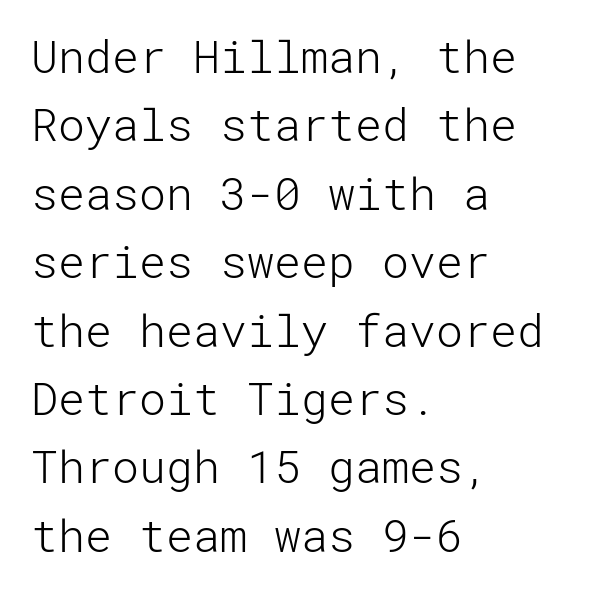
Q: Is the text bold? A: No.
Q: Is the text italic (slanted)? A: No, it is upright.
Q: Is the typeface a serif or a sans-serif typeface? A: Sans-serif.
Q: Is the text underlined? A: No.
Q: How is the paragraph aligned? A: Left-aligned.
Q: Is the spacing between letters normal or unusually wide? A: Normal.
Q: Is the spacing between lines tight, normal or loose? A: Normal.
Q: Width (condensed, normal, or wide)? A: Normal.
Q: Stroke contrast? A: Low.
Q: x-height? A: Medium.
